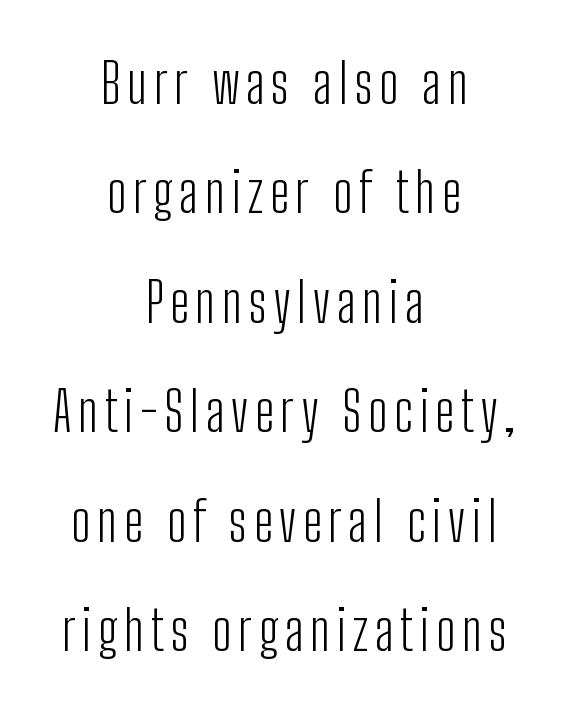
These lines are centered, leaving both edges ragged. Vertically, the passage feels expansive, rows floating well apart. What kind of face is this? One without serifs — a sans. The axis of the letterforms is exactly vertical. Decoration check: the copy has no underline. No chunkiness to these letters — they're not bold.
